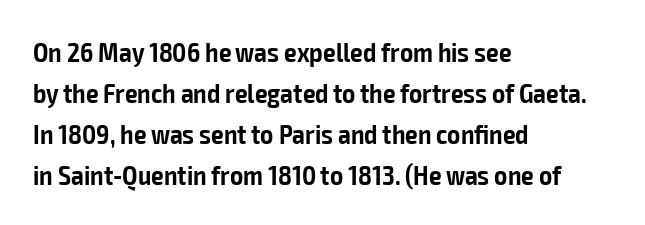
Notice how the stems are strictly vertical — no italics here. Note: no serifs on the glyphs. Descenders hang freely into open space. Heft: intermediate — a semibold.
